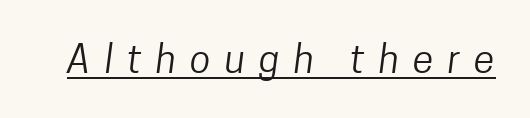
The typeface has the unassuming heft of standard copy or less. How are the letters spaced? Widely, with obvious added tracking. Do the characters align in a grid? No, the font is proportional. The type family on display is of the sans-serif kind. Decoration check: the copy is underlined.
